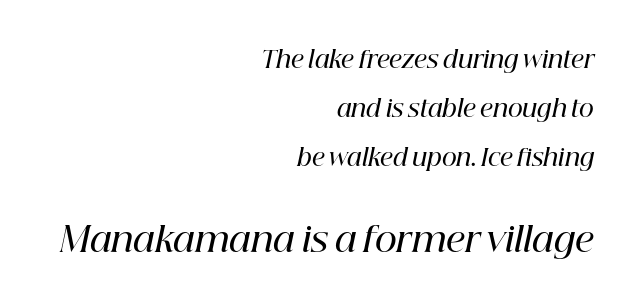
The image shows 34 px semibold serif type, italic (leaning right); set right-aligned, loose line spacing (2.14x), normal letter spacing, not underlined; the second (bottom) block is 1.48x larger; high stroke contrast and a medium x-height.
